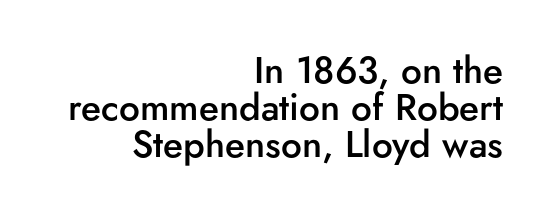
Moderately thickened strokes mark this as semibold type. These lines are composed in type without serifs. The letters sit at their default tracking, neither squeezed nor spread. Has an underline been added? It has not. A typesetter would call this proportional, since set widths differ per character.
